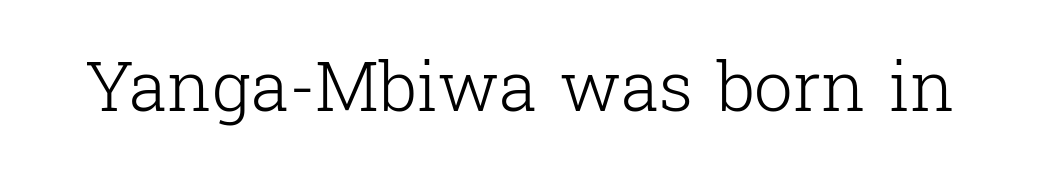
The image shows 69 px light serif type, upright; set normal letter spacing, not underlined; low stroke contrast and a medium x-height.
